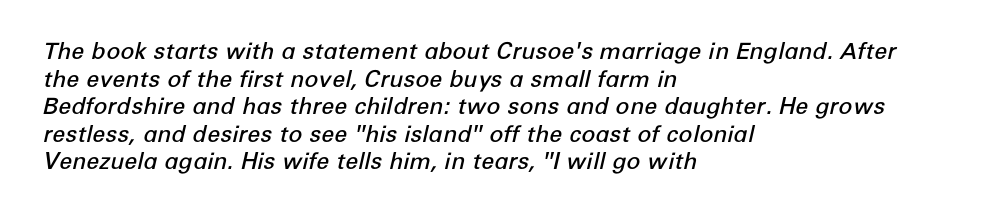
Q: Is the text bold? A: Semi-bold.
Q: Is the text italic (slanted)? A: Yes, it leans right by about 12 degrees.
Q: Is the text underlined? A: No.
Q: How is the paragraph aligned? A: Left-aligned.
Q: Is the spacing between letters normal or unusually wide? A: Normal.
